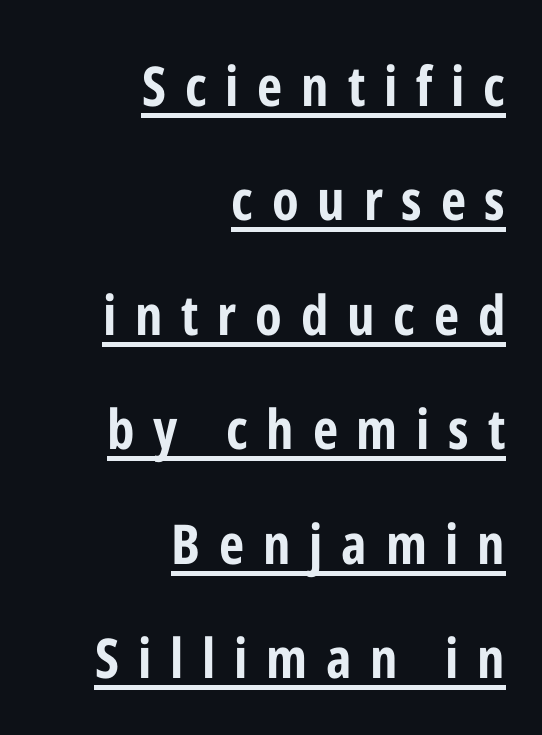
The image shows 55 px bold, condensed sans-serif type, upright; set right-aligned, loose line spacing (2.08x), unusually wide letter spacing (+0.34 em), underlined; low stroke contrast and a medium x-height.
